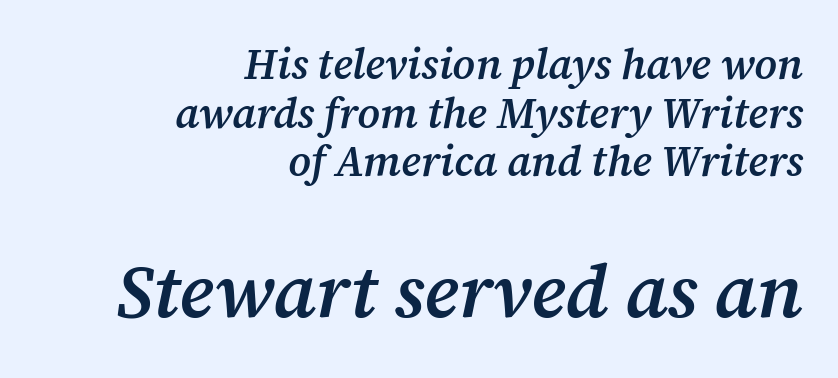
{"serif": "yes", "italic": "yes", "lean": "right", "slant_degrees": 12, "bold": "semi", "weight": "semibold", "width": "normal", "stroke_contrast": "medium", "x_height": "medium", "monospaced": "no", "underline": "no", "align": "right", "line_spacing_ratio": 1.16, "letter_spacing": "normal", "letter_spacing_em": 0.0, "larger_block": "second", "size_ratio": 1.76, "glyph_px": 74}
